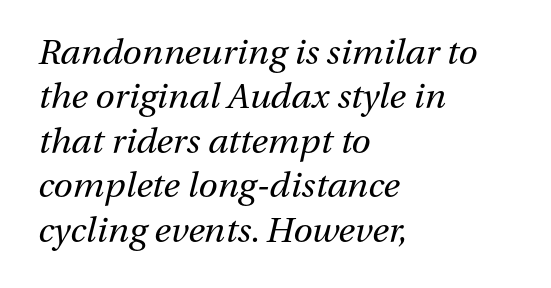
Q: Is the text bold? A: No.
Q: Is the text italic (slanted)? A: Yes, it leans right by about 13 degrees.
Q: Is the text underlined? A: No.
Q: How is the paragraph aligned? A: Left-aligned.
Q: Is the spacing between letters normal or unusually wide? A: Normal.
Q: Is the spacing between lines tight, normal or loose? A: Normal.
Q: Width (condensed, normal, or wide)? A: Normal.
Q: Stroke contrast? A: Medium.
Q: x-height? A: Medium.
Q: Monospaced? A: No.
